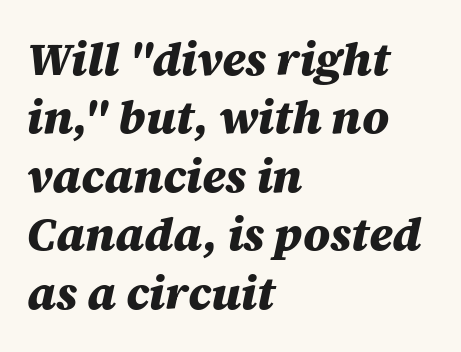
The image shows 46 px heavy type, italic (leaning right); set left-aligned, normal line spacing (1.27x), normal letter spacing, not underlined; medium stroke contrast and a large x-height.
